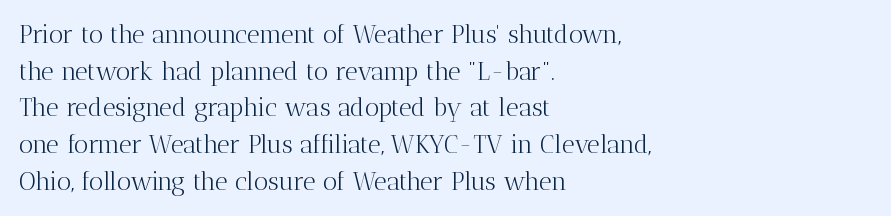
Q: Is the text bold? A: No.
Q: Is the text italic (slanted)? A: No, it is upright.
Q: Is the text underlined? A: No.
Q: How is the paragraph aligned? A: Left-aligned.
Q: Is the spacing between letters normal or unusually wide? A: Normal.
Q: Is the spacing between lines tight, normal or loose? A: Normal.
